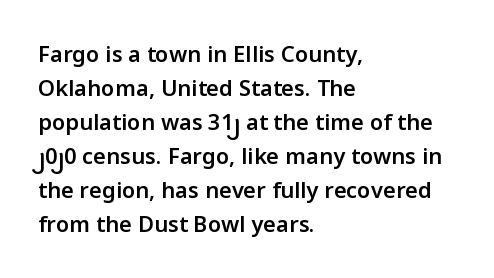
Q: Is the text bold? A: Semi-bold.
Q: Is the text italic (slanted)? A: No, it is upright.
Q: Is the text underlined? A: No.
Q: How is the paragraph aligned? A: Left-aligned.
Q: Is the spacing between letters normal or unusually wide? A: Normal.
Q: Is the spacing between lines tight, normal or loose? A: Normal.
